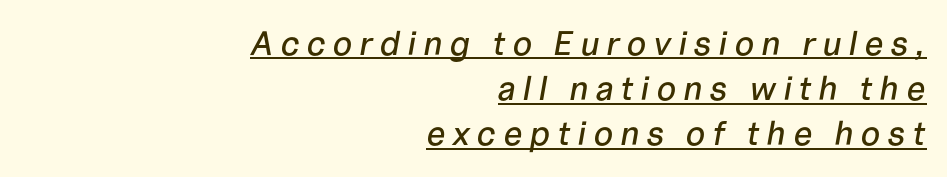
Q: Is the text italic (slanted)? A: Yes, it leans right by about 10 degrees.
Q: Is the text underlined? A: Yes.
Q: How is the paragraph aligned? A: Right-aligned.
Q: Is the spacing between letters normal or unusually wide? A: Unusually wide.
Q: Is the spacing between lines tight, normal or loose? A: Normal.
Q: Width (condensed, normal, or wide)? A: Normal.
Q: Stroke contrast? A: Low.
Q: x-height? A: Medium.
Q: Monospaced? A: No.
